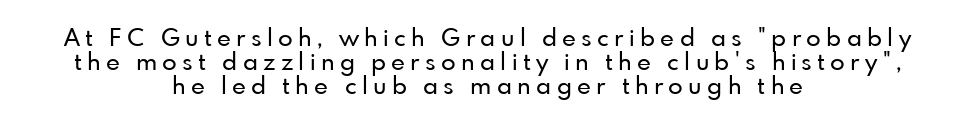
This rendering uses center alignment, leaving both contours irregular but symmetric. The passage shown is not underscored anywhere. Nope, not italic — everything's standing straight. Quick note: interline space is minimal. Tracking here is generous; glyphs stand well apart from one another.
